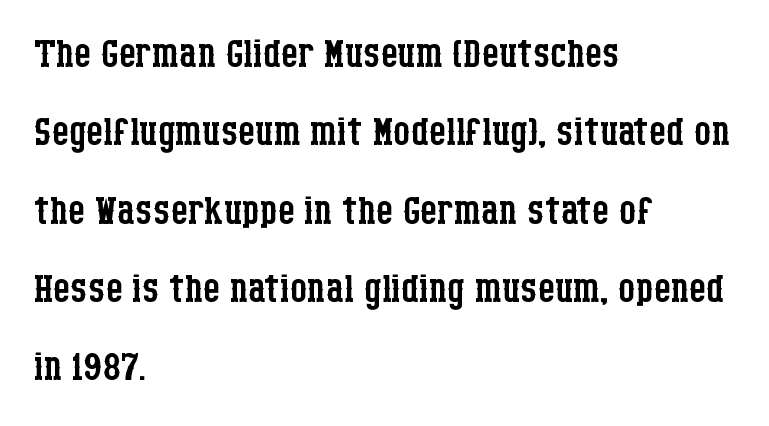
The font is comparable to plain body text, perhaps lighter. Here the glyphs are tracked normally, forming tight word shapes. The letters advance in unequal steps, a hallmark of proportional type. The lines sit at an ordinary, default distance from one another. A classic flush-left, rag-right setting is used for this passage. Posture: straight, roman, zero tilt.
